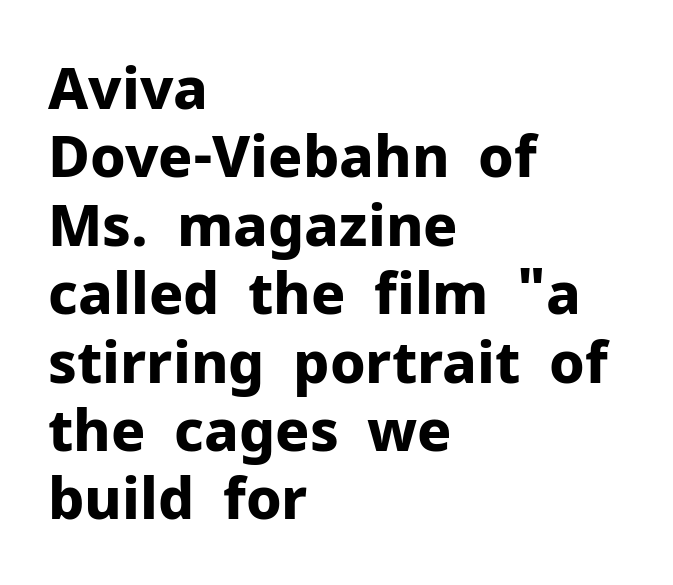
Q: Is the text bold? A: Yes.
Q: Is the text italic (slanted)? A: No, it is upright.
Q: Is the typeface a serif or a sans-serif typeface? A: Sans-serif.
Q: Is the text underlined? A: No.
Q: How is the paragraph aligned? A: Left-aligned.
Q: Is the spacing between letters normal or unusually wide? A: Normal.
Q: Width (condensed, normal, or wide)? A: Normal.
Q: Stroke contrast? A: Low.
Q: x-height? A: Medium.
Q: Monospaced? A: No.
